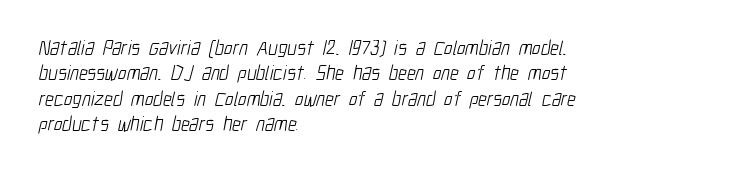
Between one letter and the next there's only the usual sliver of space. Weight: regular or lighter. One glance says typical: line gaps are just what's usual. The paragraph has a hard left edge and a soft right edge.
